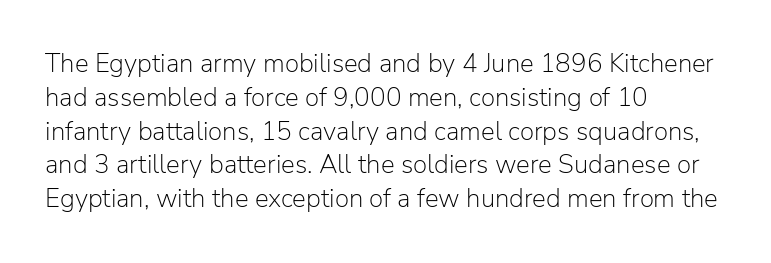
{"italic": "no", "bold": "no", "underline": "no", "align": "left", "line_spacing": "normal", "line_spacing_ratio": 1.3, "letter_spacing": "normal", "letter_spacing_em": 0.0, "glyph_px": 26}
